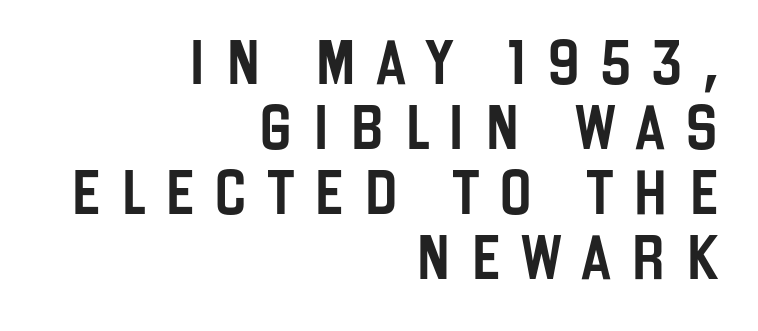
The image shows 44 px condensed sans-serif type, upright; set right-aligned, normal line spacing (1.48x), unusually wide letter spacing (+0.47 em), not underlined; low stroke contrast and a large x-height.
